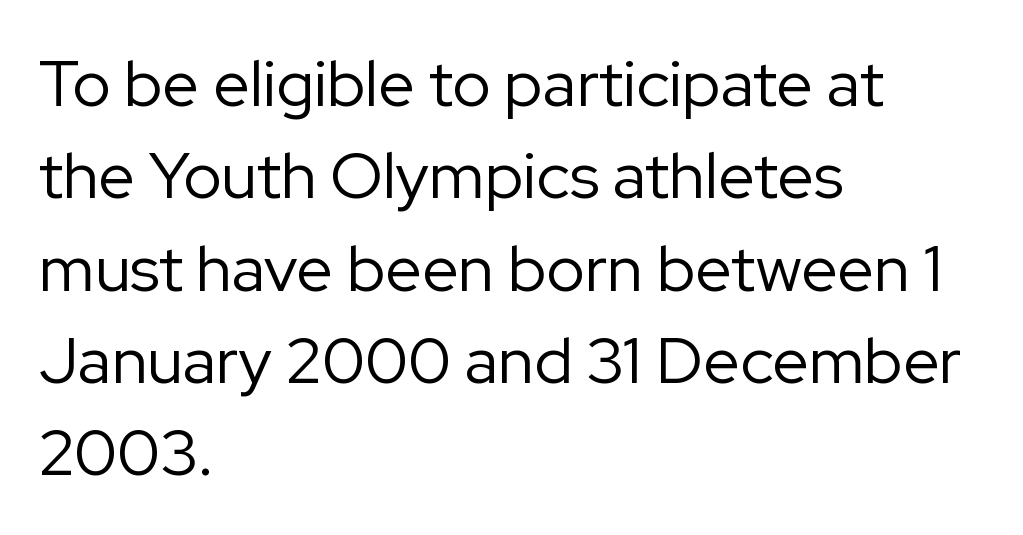
Proportional: the letters do not fall into vertical columns. Italic? Not at all — the glyphs are vertical. Compared with typical body copy, the letter spacing here is the same. Leading matches the norm, producing a regular column.
